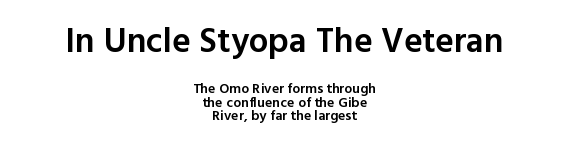
Q: Is the text bold? A: Semi-bold.
Q: Is the text italic (slanted)? A: No, it is upright.
Q: Is the typeface a serif or a sans-serif typeface? A: Sans-serif.
Q: Is the text underlined? A: No.
Q: How is the paragraph aligned? A: Centered.
Q: Is the spacing between letters normal or unusually wide? A: Normal.
Q: Is the spacing between lines tight, normal or loose? A: Tight.
Q: Which block of text is set in a larger size, the first (top) or the second (bottom)? A: The first (top) one.
Q: Width (condensed, normal, or wide)? A: Normal.
Q: x-height? A: Medium.
Q: Monospaced? A: No.
